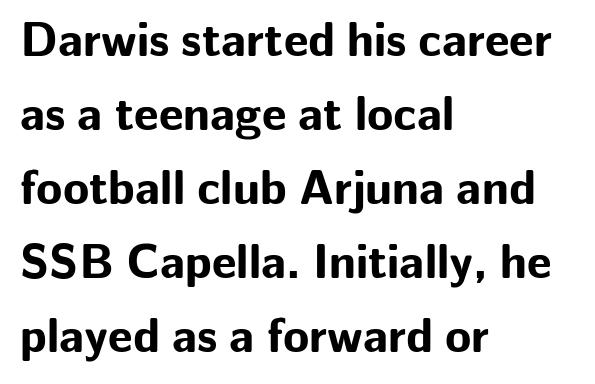
A clean baseline with only descenders dipping below it. Notice how descenders clear the ascenders below comfortably — that's standard leading. Typesetter's note: full bold, strokes at maximum text heaviness. Alignment: flush left.
